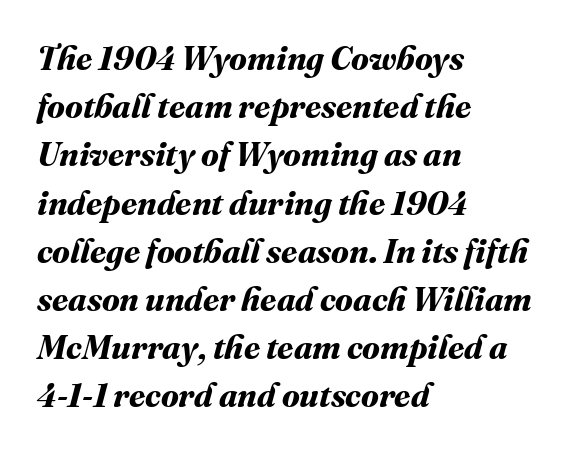
{"bold": "yes", "weight": "bold", "width": "normal", "stroke_contrast": "medium", "x_height": "medium", "monospaced": "no", "underline": "no", "align": "left", "line_spacing": "normal", "line_spacing_ratio": 1.46, "letter_spacing": "normal", "letter_spacing_em": 0.0, "glyph_px": 33}
